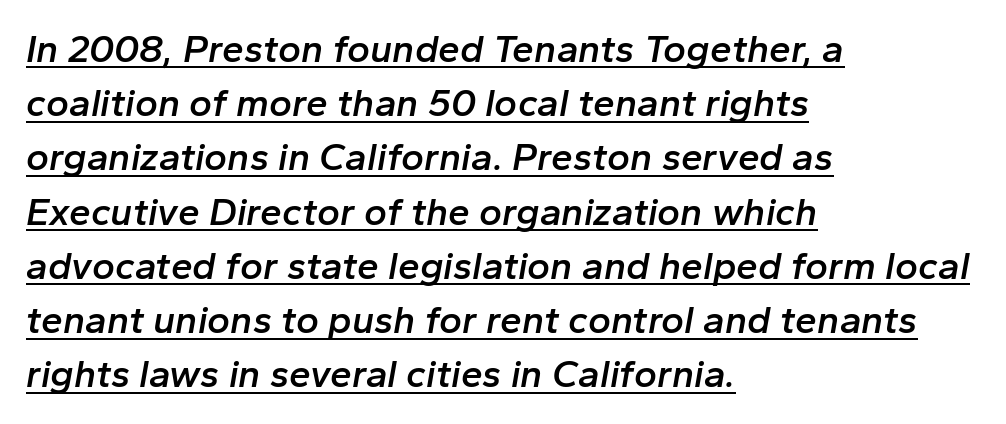
The image shows 39 px semibold type, italic (leaning right); set left-aligned, normal line spacing (1.39x), normal letter spacing, underlined; low stroke contrast and a medium x-height.
